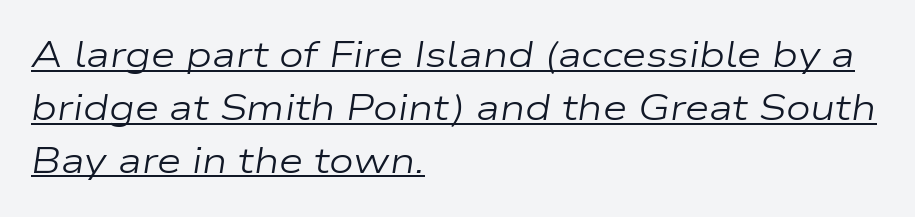
The image shows 35 px regular-weight, wide type, italic (leaning right); set left-aligned, normal line spacing (1.51x), normal letter spacing, underlined; low stroke contrast and a medium x-height.
